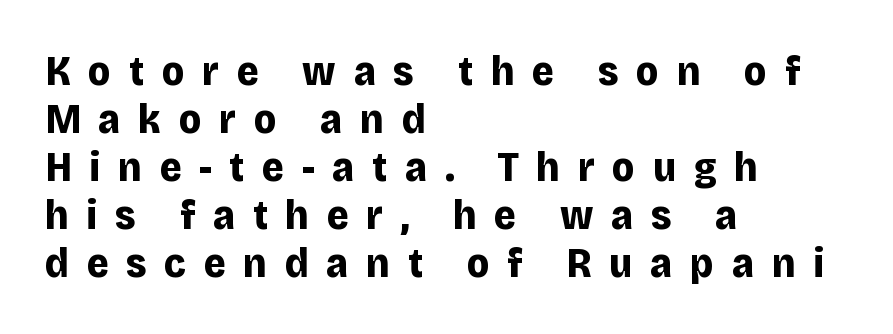
I'd describe the lettering as bold — thick and assertive. The letters stand upright; this is a roman face. The rendering inserts visible extra space after every character. Quick note: interline space is minimal.
